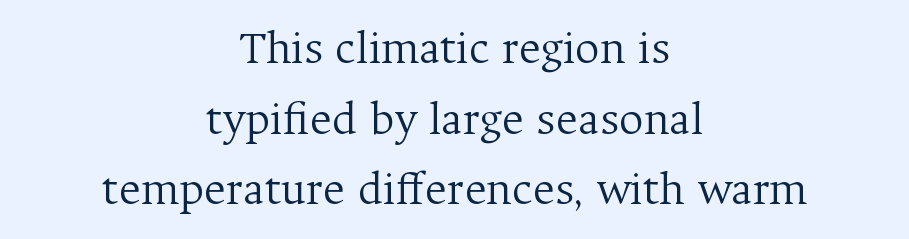
The image shows 48 px light serif type, upright; set centered, normal line spacing (1.47x), normal letter spacing, not underlined; medium stroke contrast and a medium x-height.
